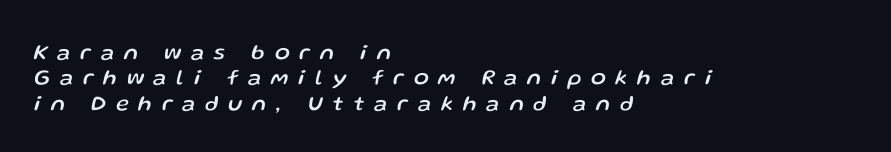
Q: Is the text italic (slanted)? A: Yes, it leans right by about 13 degrees.
Q: Is the text underlined? A: No.
Q: How is the paragraph aligned? A: Left-aligned.
Q: Is the spacing between letters normal or unusually wide? A: Unusually wide.
Q: Is the spacing between lines tight, normal or loose? A: Tight.
